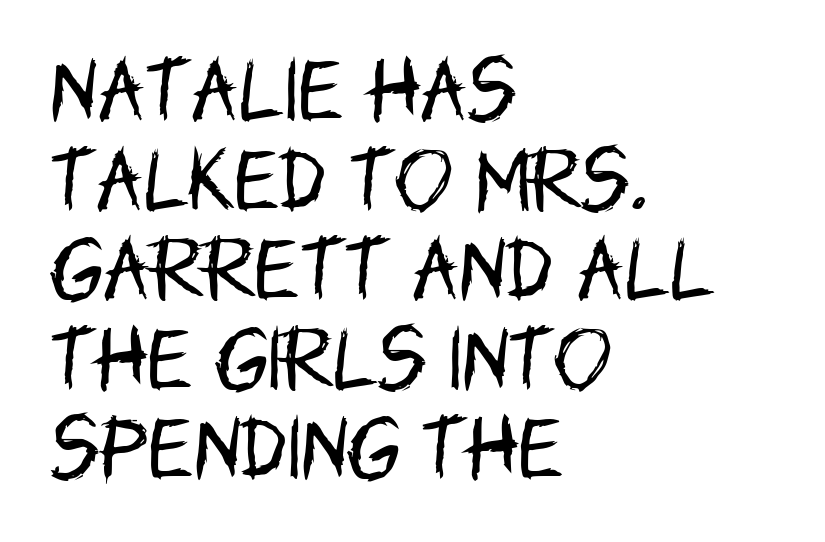
The image shows 70 px regular-weight, condensed sans-serif type, upright; set left-aligned, normal line spacing (1.28x), normal letter spacing, not underlined; low stroke contrast and a large x-height.
